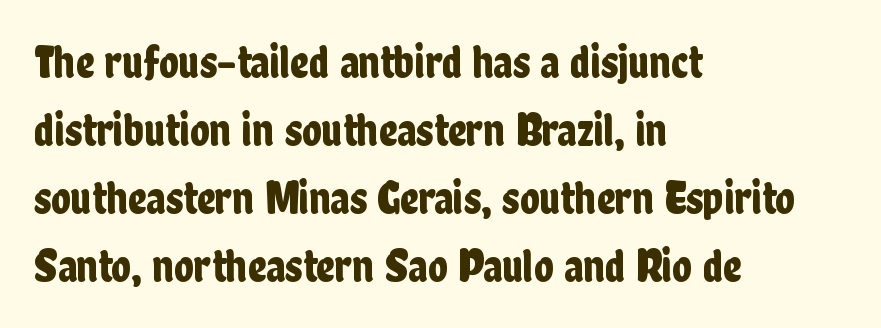
The image shows 46 px condensed sans-serif type, upright; set left-aligned, normal line spacing (1.48x), normal letter spacing, not underlined; low stroke contrast and a medium x-height.
